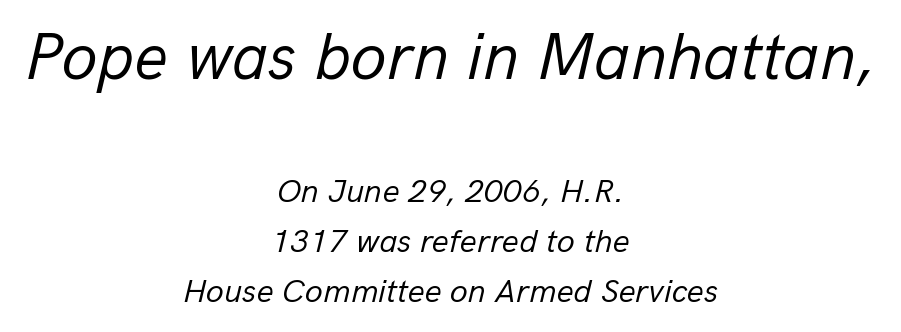
Q: Is the text bold? A: No.
Q: Is the text italic (slanted)? A: Yes, it leans right by about 13 degrees.
Q: Is the text underlined? A: No.
Q: How is the paragraph aligned? A: Centered.
Q: Is the spacing between letters normal or unusually wide? A: Normal.
Q: Is the spacing between lines tight, normal or loose? A: Normal.
Q: Which block of text is set in a larger size, the first (top) or the second (bottom)? A: The first (top) one.
Q: Width (condensed, normal, or wide)? A: Normal.
Q: Stroke contrast? A: Low.
Q: x-height? A: Medium.
Q: Monospaced? A: No.
